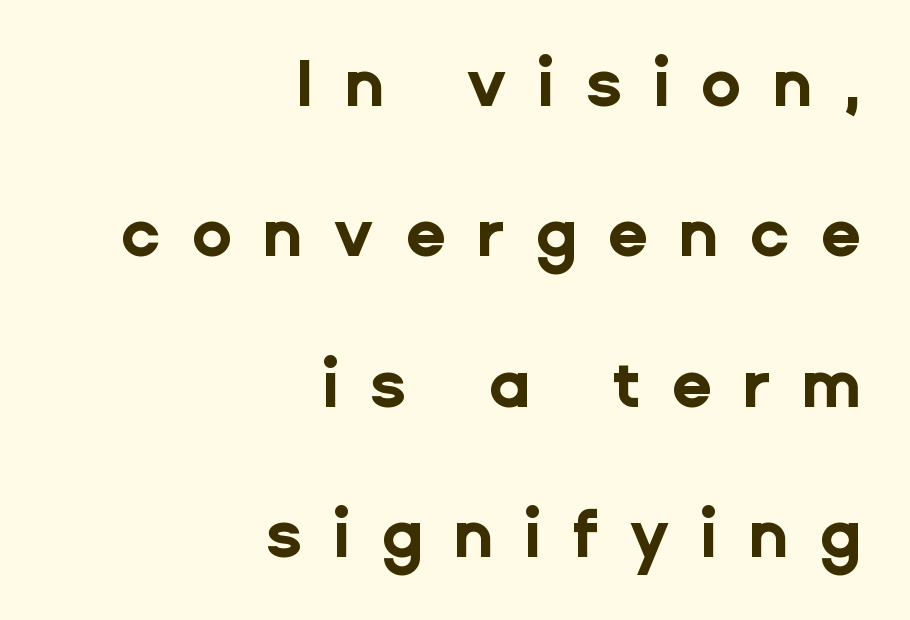
A typesetter would label this face a sans. Quick note: interline space is abundant. The area under the type is left untouched. What weight is shown? A full bold with thick strokes. The passage shown is typed in a proportional face where columns would drift. Here the glyphs are tracked loosely, breaking word shapes into spaced letters.
